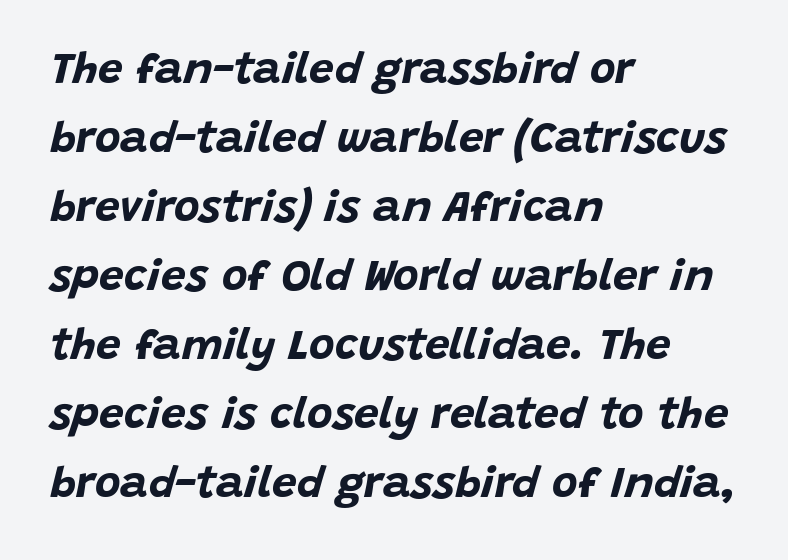
The image shows 44 px bold type, italic (leaning right); set left-aligned, normal line spacing (1.57x), normal letter spacing, not underlined; low stroke contrast and a large x-height.
